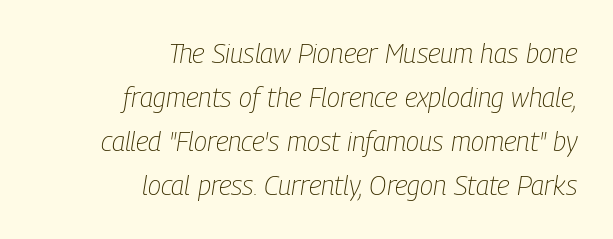
{"italic": "yes", "lean": "right", "slant_degrees": 9, "bold": "no", "underline": "no", "align": "right", "line_spacing": "normal", "line_spacing_ratio": 1.63, "letter_spacing": "normal", "letter_spacing_em": 0.0, "glyph_px": 27}
